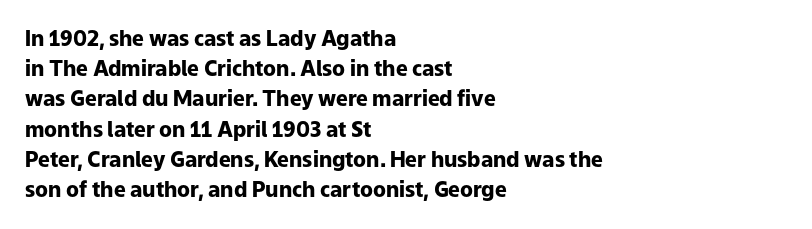
Q: Is the text bold? A: Yes.
Q: Is the text italic (slanted)? A: No, it is upright.
Q: Is the text underlined? A: No.
Q: How is the paragraph aligned? A: Left-aligned.
Q: Is the spacing between letters normal or unusually wide? A: Normal.
Q: Is the spacing between lines tight, normal or loose? A: Normal.
